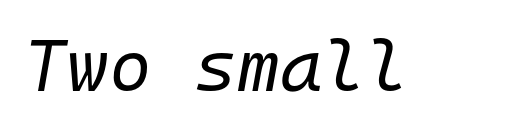
{"italic": "yes", "lean": "right", "slant_degrees": 10, "bold": "no", "weight": "regular", "width": "normal", "stroke_contrast": "low", "x_height": "medium", "monospaced": "yes", "underline": "no", "letter_spacing": "normal", "letter_spacing_em": 0.0, "glyph_px": 73}
